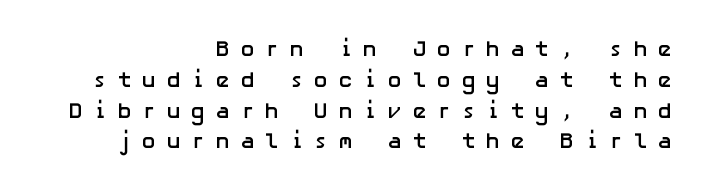
Vertically, the passage feels balanced, rows spaced as you'd expect. The face used here has the dense, thick strokes of a bold. Visually the block forms a straight wall on the right and a jagged coastline on the left. Anything drawn beneath the words? Only blank space.
